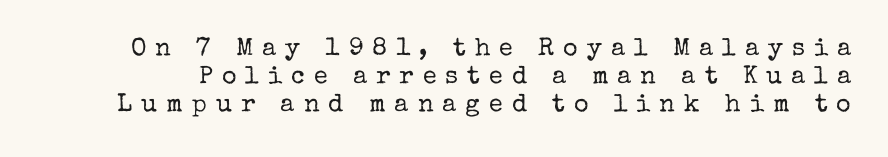
Short note: letters widely spaced. Decoration check: the copy has no underline. No heavy texture on the line: the type isn't bold. The lettering holds an erect, upright posture throughout. If you measured baseline to baseline, you'd find a short distance.
